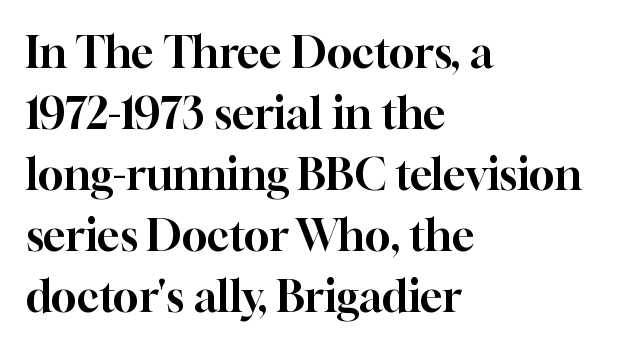
The image shows 43 px serif type, upright; set left-aligned, normal line spacing (1.42x), normal letter spacing, not underlined; high stroke contrast and a medium x-height.
